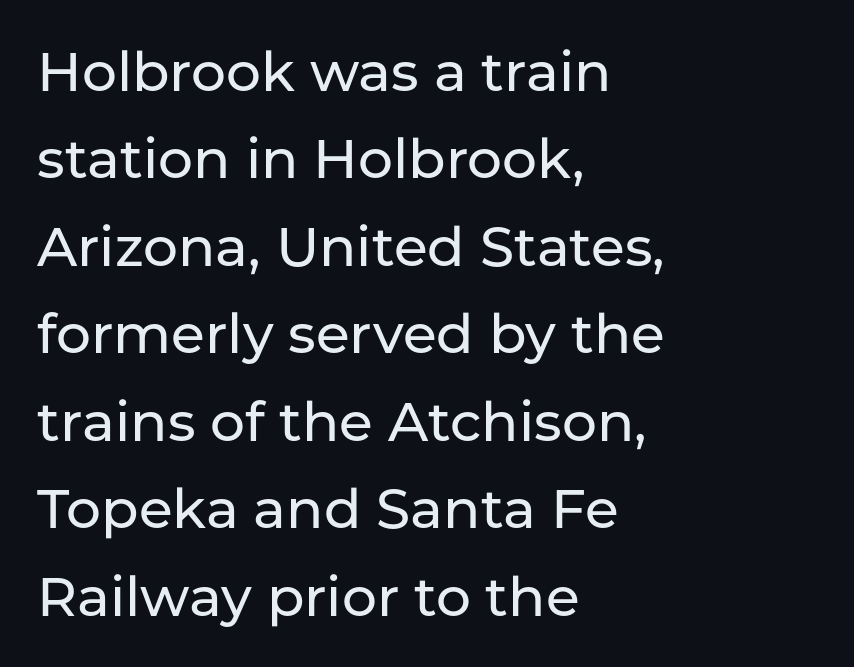
Q: Is the text italic (slanted)? A: No, it is upright.
Q: Is the typeface a serif or a sans-serif typeface? A: Sans-serif.
Q: Is the text underlined? A: No.
Q: How is the paragraph aligned? A: Left-aligned.
Q: Is the spacing between letters normal or unusually wide? A: Normal.
Q: Is the spacing between lines tight, normal or loose? A: Normal.
Q: Width (condensed, normal, or wide)? A: Normal.
Q: Stroke contrast? A: Low.
Q: x-height? A: Medium.
Q: Monospaced? A: No.
